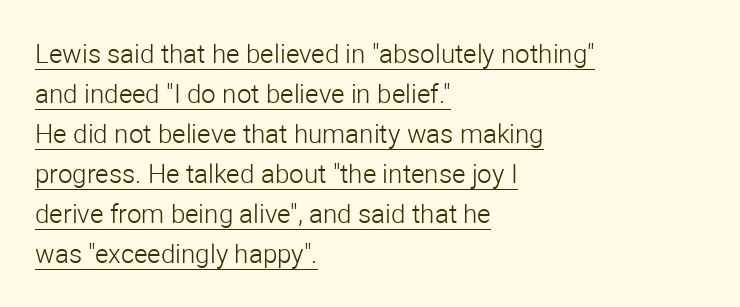
Q: Is the text bold? A: No.
Q: Is the text italic (slanted)? A: No, it is upright.
Q: Is the text underlined? A: Yes.
Q: How is the paragraph aligned? A: Left-aligned.
Q: Is the spacing between letters normal or unusually wide? A: Normal.
Q: Is the spacing between lines tight, normal or loose? A: Normal.
